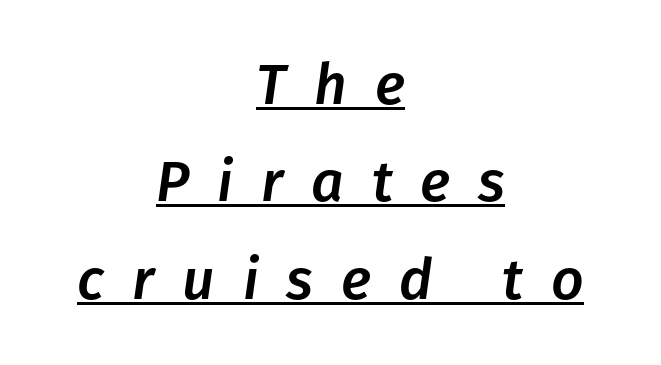
Every row of glyphs is offset so its center matches the block's center. You could only call the tracking loose — the letters float apart. Is this a fixed-width face? No — the glyphs have proportional, varying widths. This sample carries an underscore along the baseline area. Is the type slanted? Yes — the strokes lean at a clear angle.
